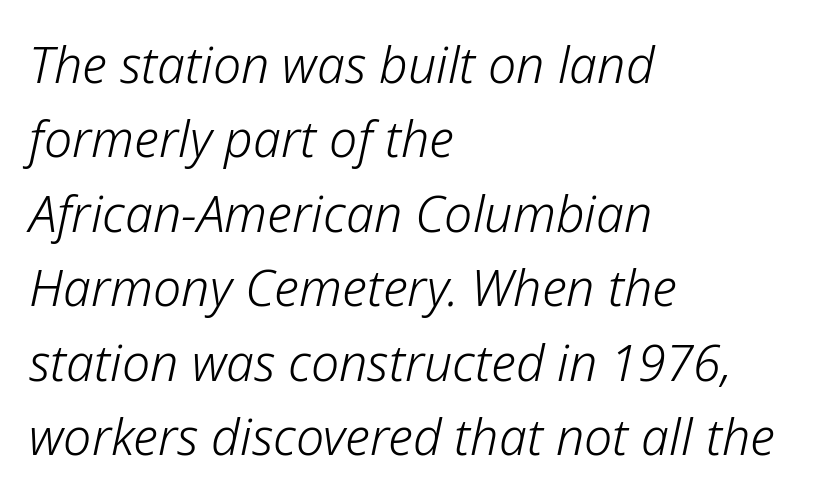
The letterforms sit at book weight or below. Rendered with sloped, italic letterforms. Leading matches the norm, producing a regular column. Clear beneath every line of the passage. Horizontal alignment here is leftward, the default for most running prose. Do the characters align in a grid? No, the font is proportional.
